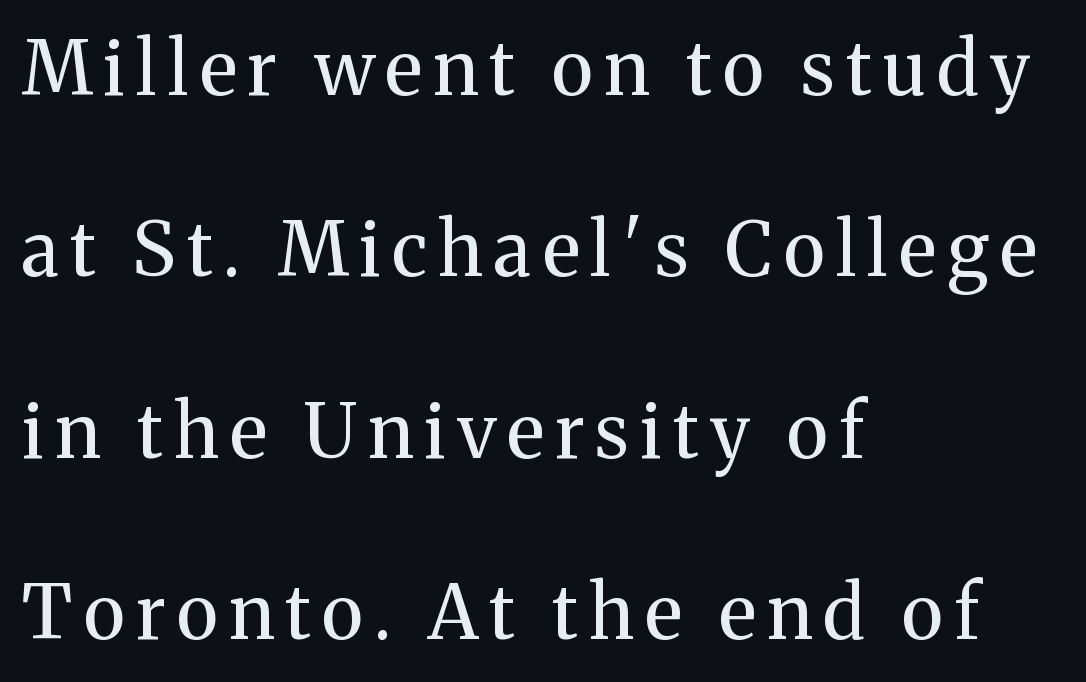
The image shows 74 px regular-weight serif type, upright; set left-aligned, loose line spacing (2.45x), not underlined; medium stroke contrast and a medium x-height.
